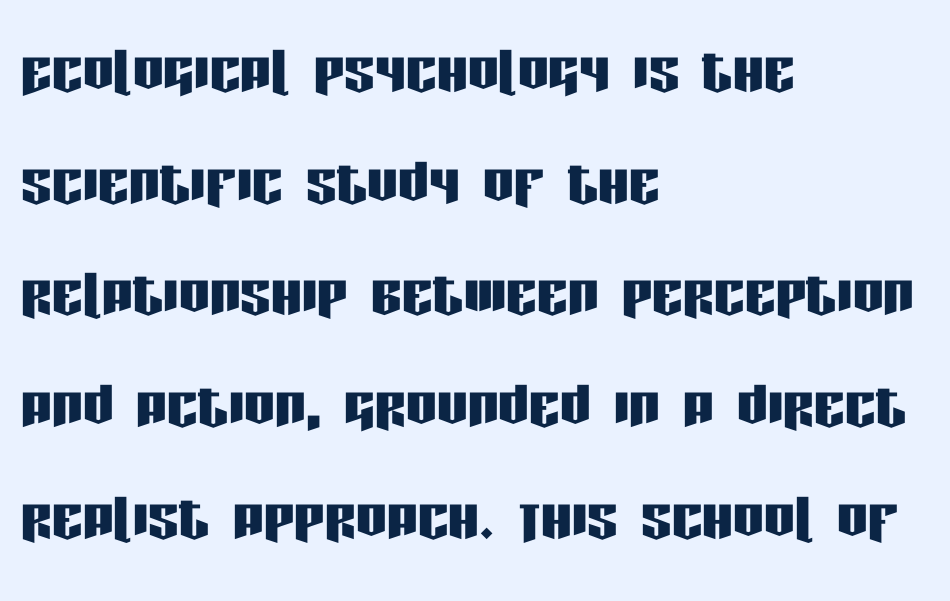
Q: Is the text italic (slanted)? A: No, it is upright.
Q: Is the typeface a serif or a sans-serif typeface? A: Sans-serif.
Q: Is the text underlined? A: No.
Q: How is the paragraph aligned? A: Left-aligned.
Q: Is the spacing between letters normal or unusually wide? A: Normal.
Q: Is the spacing between lines tight, normal or loose? A: Normal.
Q: Width (condensed, normal, or wide)? A: Condensed.
Q: Stroke contrast? A: Low.
Q: x-height? A: Large.
Q: Monospaced? A: No.
